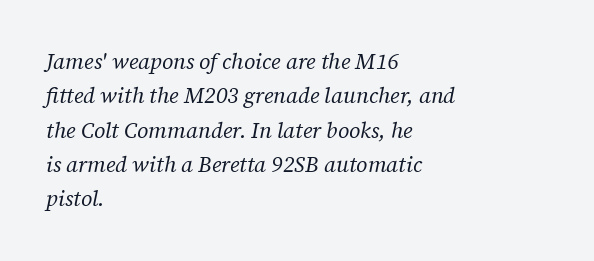
Q: Is the text bold? A: No.
Q: Is the text italic (slanted)? A: Yes, it leans right by about 12 degrees.
Q: Is the text underlined? A: No.
Q: How is the paragraph aligned? A: Left-aligned.
Q: Is the spacing between letters normal or unusually wide? A: Normal.
Q: Is the spacing between lines tight, normal or loose? A: Normal.
